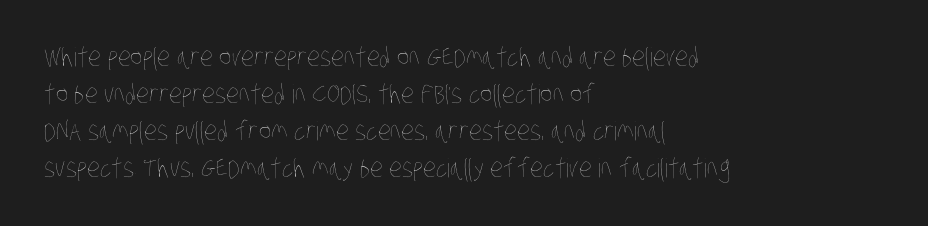
Q: Is the text bold? A: No.
Q: Is the text underlined? A: No.
Q: How is the paragraph aligned? A: Left-aligned.
Q: Is the spacing between letters normal or unusually wide? A: Normal.
Q: Is the spacing between lines tight, normal or loose? A: Normal.
